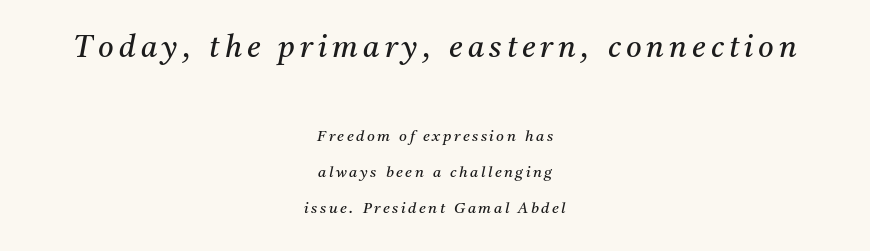
{"serif": "yes", "italic": "yes", "lean": "right", "slant_degrees": 11, "bold": "no", "weight": "regular", "width": "normal", "stroke_contrast": "medium", "x_height": "medium", "monospaced": "no", "underline": "no", "align": "center", "line_spacing": "loose", "line_spacing_ratio": 2.38, "larger_block": "first", "size_ratio": 2.0, "glyph_px": 30}
